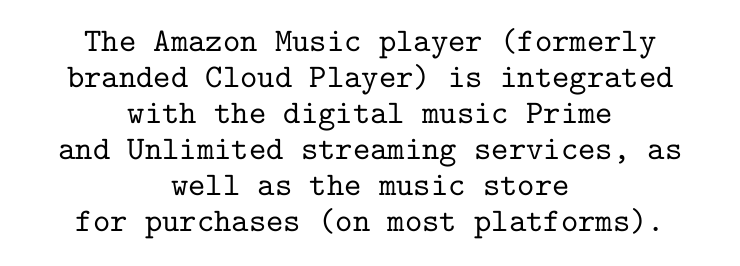
These lines are centered, leaving both edges ragged. Nope, not italic — everything's standing straight. Words float on clear page, feet unadorned. Check where the strokes stop: tiny serifs finish them off. The designer dialed line spacing down below the default.
